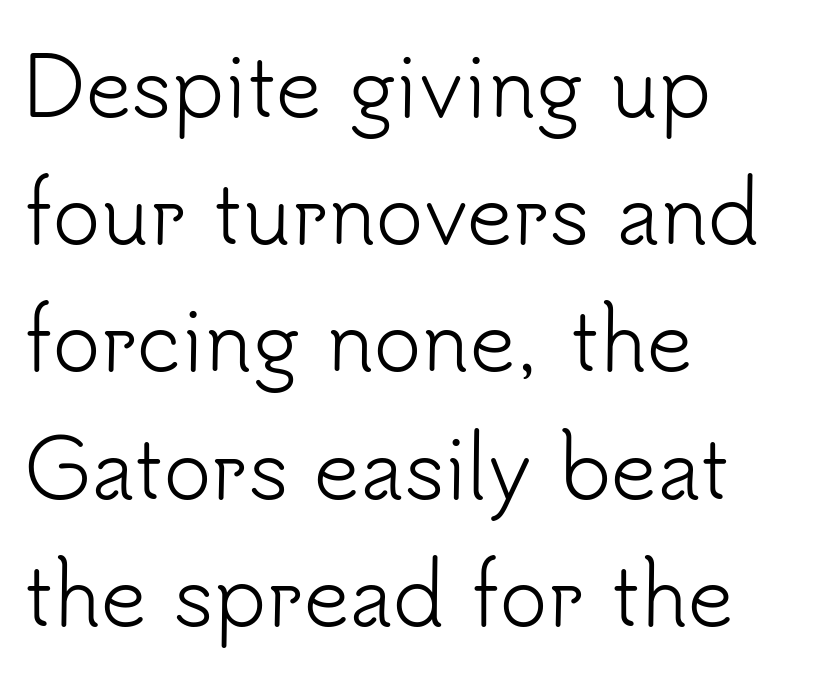
{"serif": "no", "italic": "no", "bold": "no", "weight": "light", "width": "normal", "stroke_contrast": "low", "x_height": "small", "monospaced": "no", "underline": "no", "align": "left", "line_spacing": "normal", "line_spacing_ratio": 1.59, "letter_spacing": "normal", "letter_spacing_em": 0.0, "glyph_px": 80}
